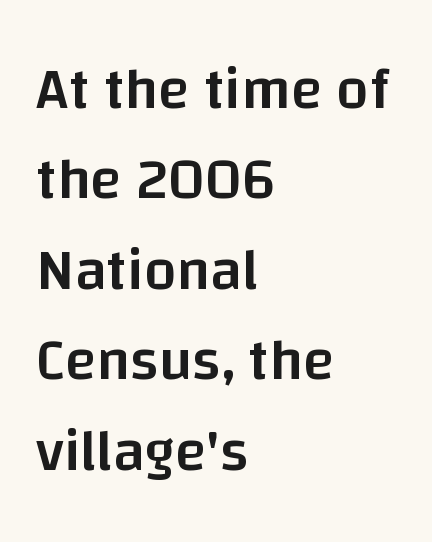
Q: Is the text bold? A: Semi-bold.
Q: Is the text italic (slanted)? A: No, it is upright.
Q: Is the typeface a serif or a sans-serif typeface? A: Sans-serif.
Q: Is the text underlined? A: No.
Q: How is the paragraph aligned? A: Left-aligned.
Q: Is the spacing between letters normal or unusually wide? A: Normal.
Q: Is the spacing between lines tight, normal or loose? A: Normal.
Q: Width (condensed, normal, or wide)? A: Normal.
Q: Stroke contrast? A: Low.
Q: x-height? A: Large.
Q: Monospaced? A: No.
